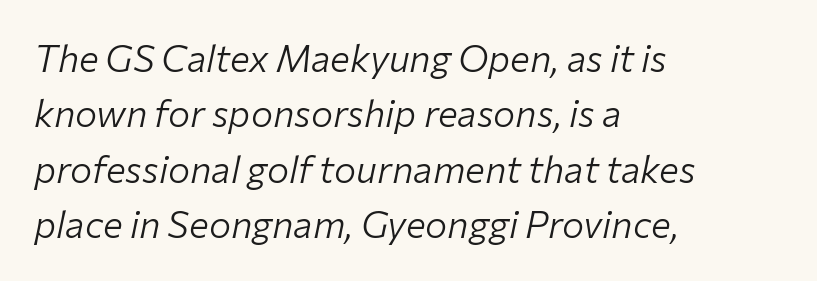
The image shows 37 px light type, italic (leaning right); set left-aligned, normal line spacing (1.5x), normal letter spacing, not underlined; low stroke contrast and a medium x-height.
